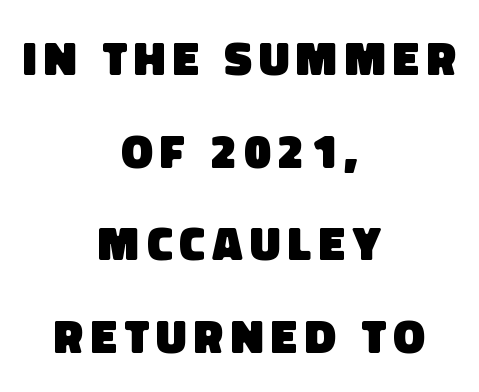
Q: Is the text bold? A: Yes.
Q: Is the typeface a serif or a sans-serif typeface? A: Sans-serif.
Q: Is the text underlined? A: No.
Q: How is the paragraph aligned? A: Centered.
Q: Is the spacing between lines tight, normal or loose? A: Loose.
Q: Width (condensed, normal, or wide)? A: Normal.
Q: Stroke contrast? A: Low.
Q: x-height? A: Large.
Q: Monospaced? A: No.
